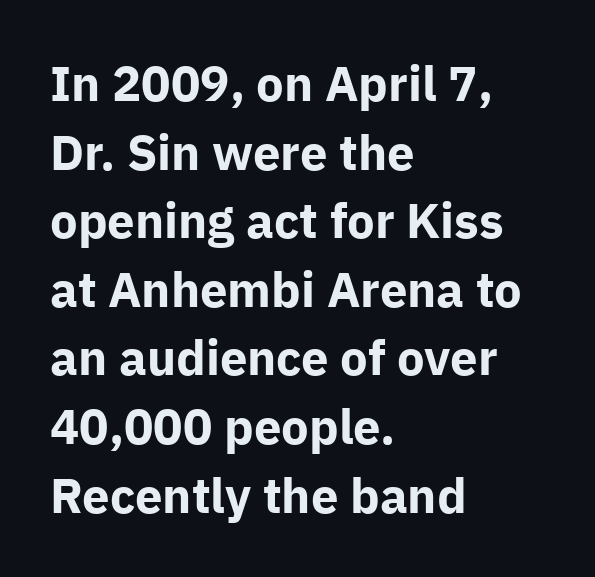
Q: Is the text bold? A: Yes.
Q: Is the text italic (slanted)? A: No, it is upright.
Q: Is the typeface a serif or a sans-serif typeface? A: Sans-serif.
Q: Is the text underlined? A: No.
Q: How is the paragraph aligned? A: Left-aligned.
Q: Is the spacing between letters normal or unusually wide? A: Normal.
Q: Is the spacing between lines tight, normal or loose? A: Normal.
Q: Width (condensed, normal, or wide)? A: Normal.
Q: Stroke contrast? A: Low.
Q: x-height? A: Medium.
Q: Monospaced? A: No.
